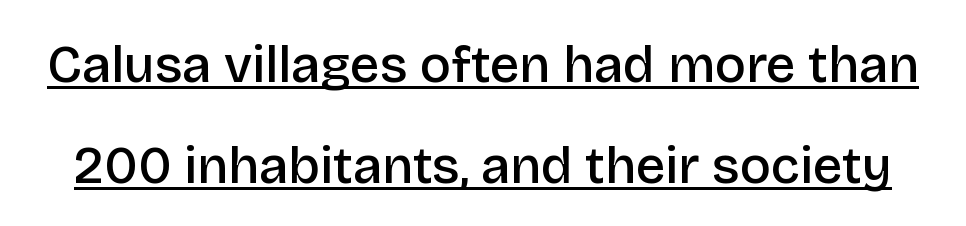
Q: Is the text bold? A: Semi-bold.
Q: Is the text italic (slanted)? A: No, it is upright.
Q: Is the typeface a serif or a sans-serif typeface? A: Sans-serif.
Q: Is the text underlined? A: Yes.
Q: Is the spacing between letters normal or unusually wide? A: Normal.
Q: Is the spacing between lines tight, normal or loose? A: Loose.
Q: Width (condensed, normal, or wide)? A: Normal.
Q: Stroke contrast? A: Low.
Q: x-height? A: Large.
Q: Monospaced? A: No.
